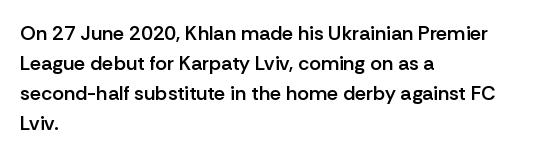
Q: Is the text bold? A: Semi-bold.
Q: Is the text italic (slanted)? A: No, it is upright.
Q: Is the text underlined? A: No.
Q: How is the paragraph aligned? A: Left-aligned.
Q: Is the spacing between letters normal or unusually wide? A: Normal.
Q: Is the spacing between lines tight, normal or loose? A: Normal.
